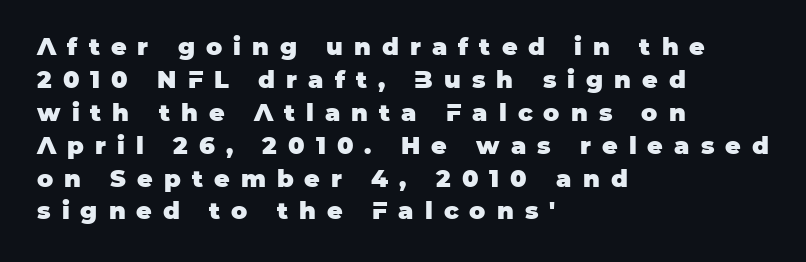
The image shows 24 px bold type, upright; set left-aligned, normal line spacing (1.37x), unusually wide letter spacing (+0.46 em), not underlined.
